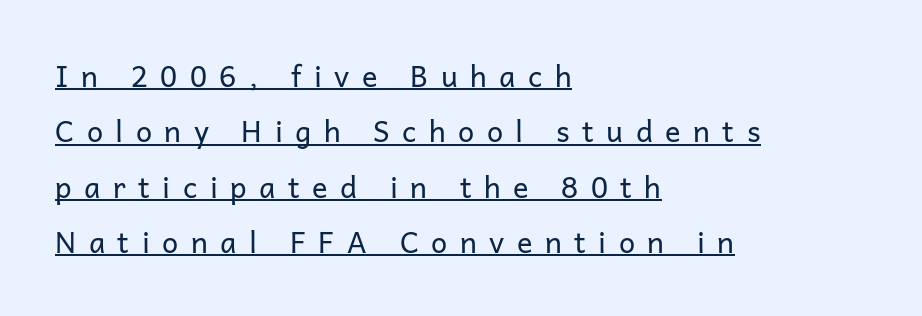
The image shows 29 px regular-weight sans-serif type, upright; set left-aligned, loose line spacing (1.91x), unusually wide letter spacing (+0.43 em), underlined; low stroke contrast and a medium x-height.
